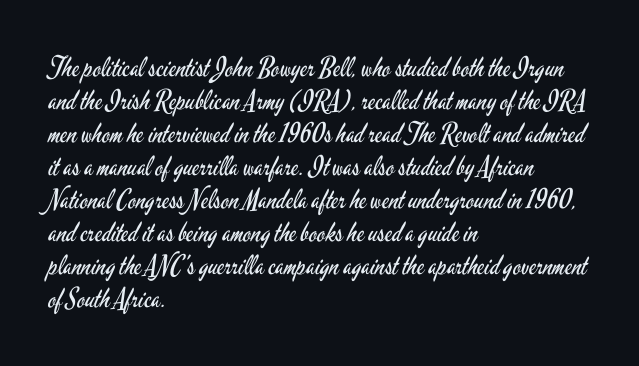
All the whitespace from short lines collects on the right. Students, note that the glyphs here touch the page at normal intervals. Weight class: somewhere from thin through regular. The foot of each line stays bare and open.
